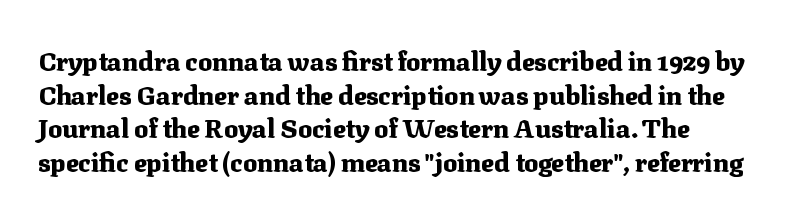
The image shows 26 px bold type, upright; set left-aligned, normal line spacing (1.29x), normal letter spacing, not underlined.
